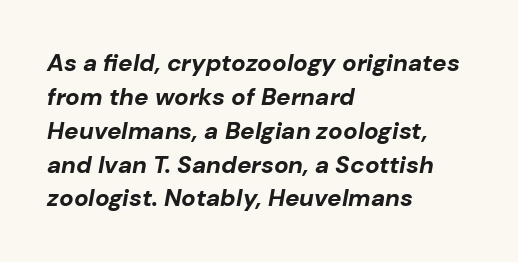
The image shows 24 px bold type, italic (leaning right); set left-aligned, normal line spacing (1.41x), normal letter spacing, not underlined.
